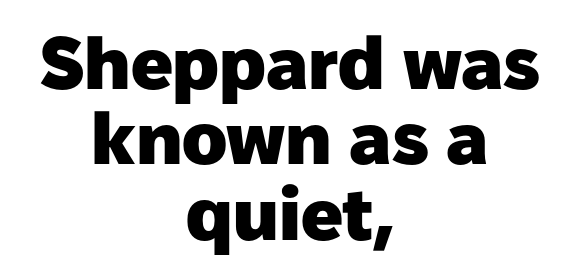
{"serif": "no", "italic": "no", "bold": "yes", "weight": "heavy", "width": "normal", "stroke_contrast": "low", "x_height": "medium", "monospaced": "no", "underline": "no", "align": "center", "line_spacing": "tight", "line_spacing_ratio": 1.02, "letter_spacing": "normal", "letter_spacing_em": 0.0, "glyph_px": 74}
